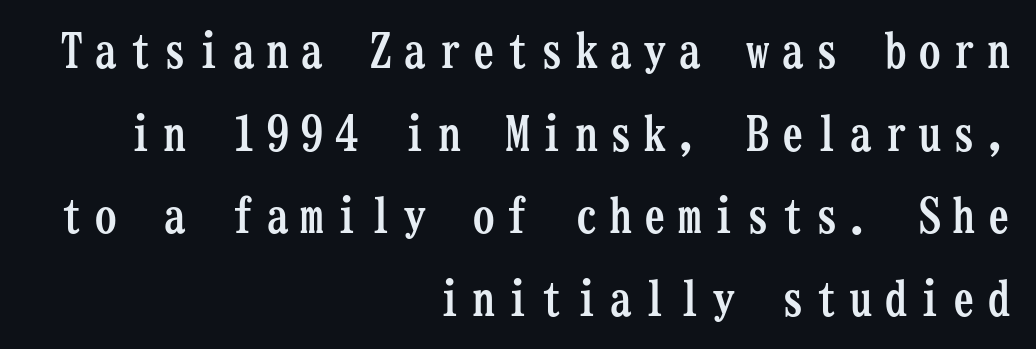
The rendering uses a bold face; every stroke is thick and dark. The passage shown has open, widely tracked lettering throughout. The face used here is seriffed, in the tradition of book romans. Ordinary non-slanted type is in use. All the whitespace from short lines collects on the left.
